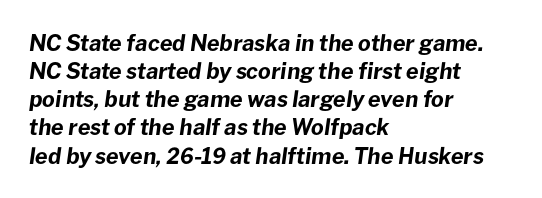
One-word summary of the alignment: left. This sample uses plain, unmodified letter spacing. This is heavy type, rendered in bold. Honestly, there is no underline to notice here at all. These lines sit exactly where default settings would place them.
